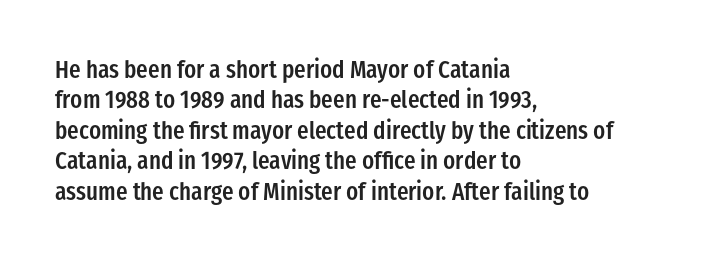
Q: Is the text bold? A: Semi-bold.
Q: Is the text italic (slanted)? A: No, it is upright.
Q: Is the text underlined? A: No.
Q: How is the paragraph aligned? A: Left-aligned.
Q: Is the spacing between letters normal or unusually wide? A: Normal.
Q: Is the spacing between lines tight, normal or loose? A: Normal.
